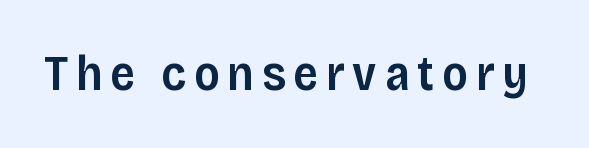
Characters remain perfectly vertical along every line. Character widths vary here, with narrow letters taking less room than wide ones. Has an underline been added? It has not. Heft: intermediate — a semibold.
